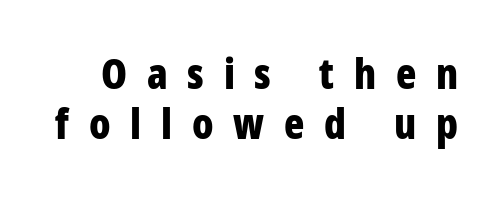
The image shows 42 px bold, condensed sans-serif type, upright; set line spacing 1.2x, unusually wide letter spacing (+0.47 em), not underlined; low stroke contrast and a medium x-height.
